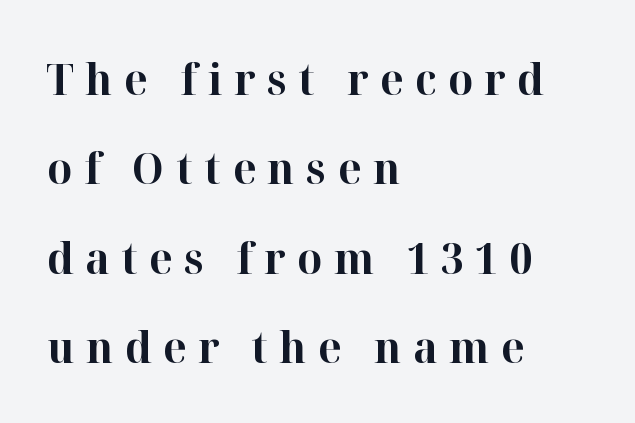
{"serif": "yes", "italic": "no", "bold": "yes", "weight": "bold", "width": "normal", "stroke_contrast": "high", "x_height": "medium", "monospaced": "no", "underline": "no", "align": "left", "line_spacing": "loose", "line_spacing_ratio": 2.03, "letter_spacing": "wide", "letter_spacing_em": 0.26, "glyph_px": 44}
